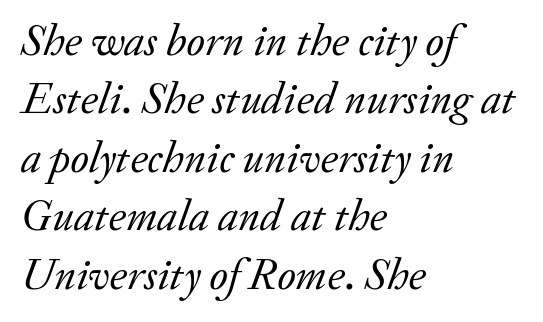
The image shows 45 px regular-weight serif type, italic (leaning right); set left-aligned, normal line spacing (1.3x), normal letter spacing, not underlined; low stroke contrast and a small x-height.
